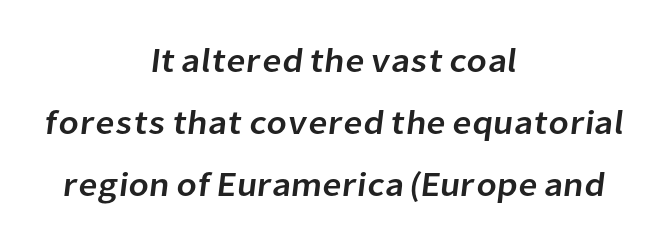
The image shows 34 px sans-serif type; set centered, line spacing 1.83x, normal letter spacing, not underlined; low stroke contrast and a medium x-height.
